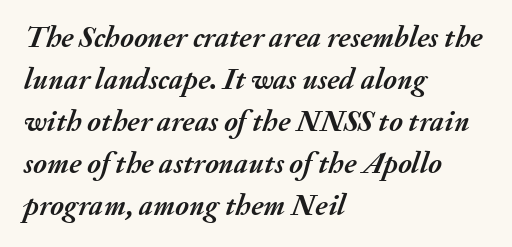
The image shows 30 px semibold type, italic (leaning right); set left-aligned, normal line spacing (1.4x), normal letter spacing, not underlined; medium stroke contrast and a small x-height.
